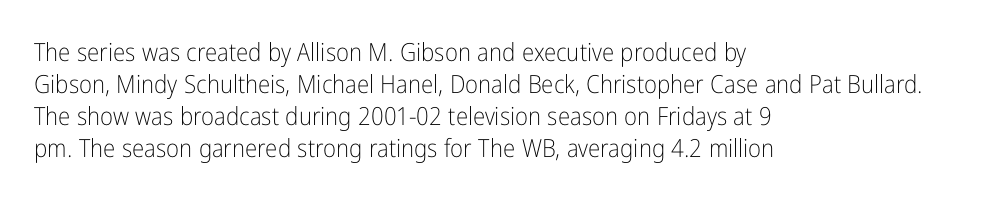
Glance below the letters and you will spot only blank space. The weight tops out at a normal text grade. Teacher's note: observe the even left margin — that is flush-left alignment. Interline gaps are of average width in this sample. In terms of posture, this sample is upright.
